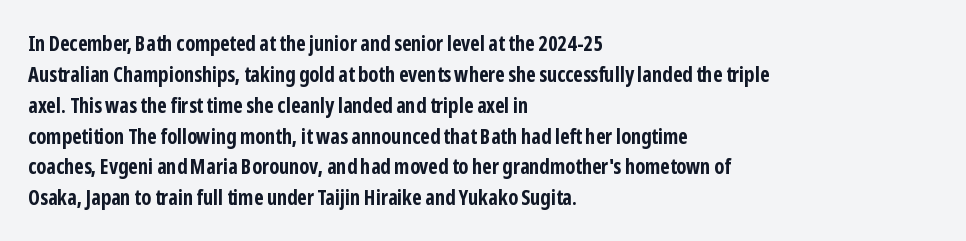
The image shows 21 px bold type, upright; set left-aligned, normal line spacing (1.47x), normal letter spacing, not underlined.
